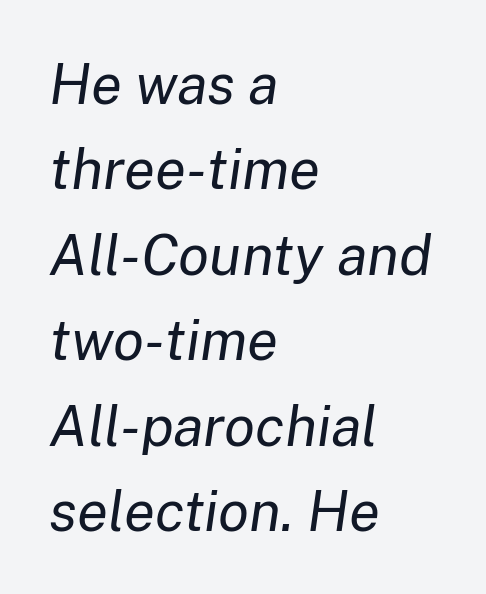
Notice how descenders clear the ascenders below comfortably — that's standard leading. Is the block centered? No — it sits flush against the left margin. Is the type slanted? Yes — the strokes lean at a clear angle. Descenders are the only things crossing below the line. Spacing verdict: proportional, widths tailored to each character. This rendering leaves character spacing at its baseline value.
